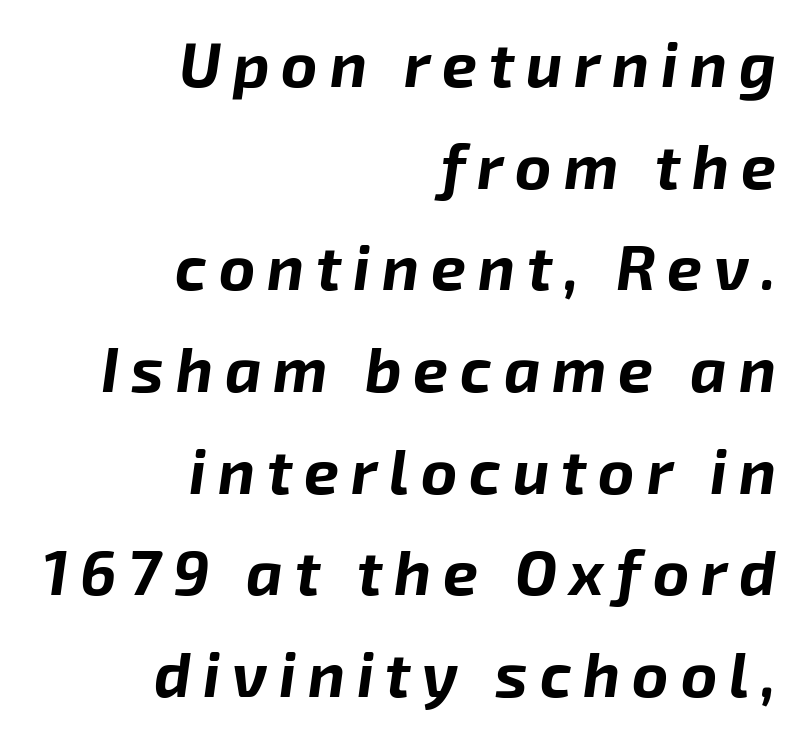
The image shows 62 px bold type, italic (leaning right); set right-aligned, normal line spacing (1.64x), not underlined; low stroke contrast and a medium x-height.
